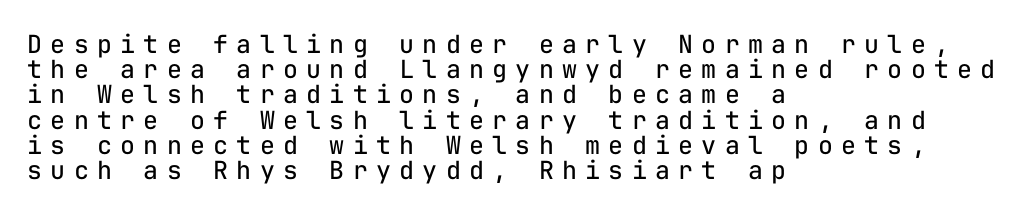
Does the copy run flush right? No — it runs flush left. Spacing between characters has been opened up far beyond the box default. The characters are drawn with everyday or finer stroke widths. Posture: vertical.
